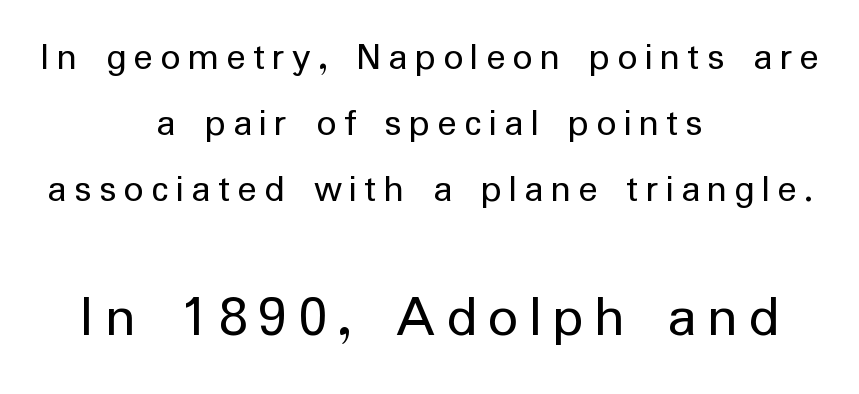
The image shows 60 px regular-weight sans-serif type, upright; set centered, normal line spacing (1.65x), not underlined; the second (bottom) block is 1.5x larger; low stroke contrast and a medium x-height.
